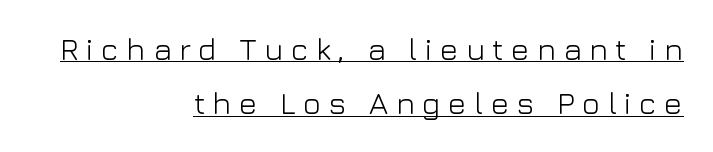
The image shows 31 px light sans-serif type, upright; set right-aligned, line spacing 1.75x, unusually wide letter spacing (+0.24 em), underlined; low stroke contrast and a medium x-height.
